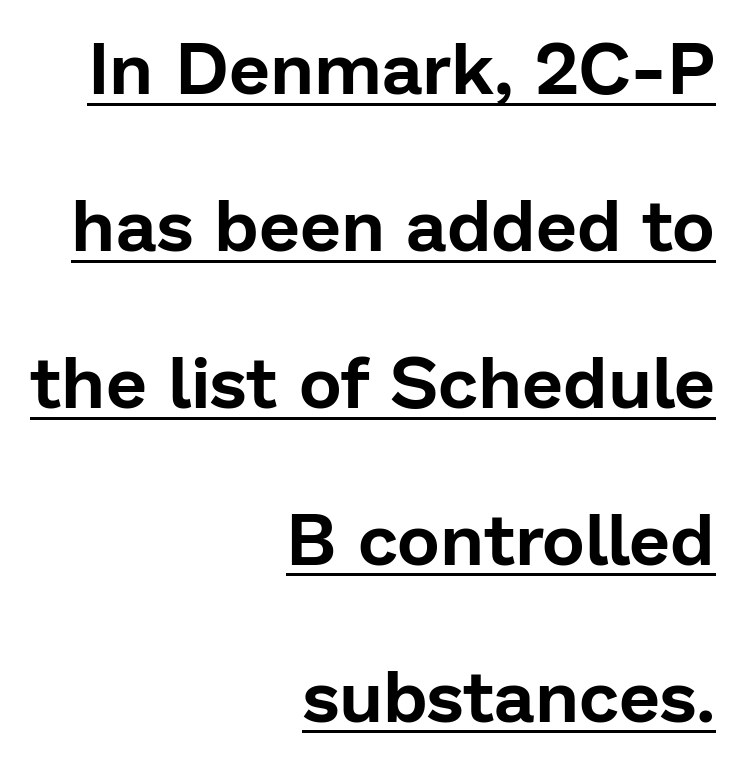
The image shows 73 px sans-serif type, upright; set right-aligned, loose line spacing (2.15x), normal letter spacing, underlined; low stroke contrast and a medium x-height.
